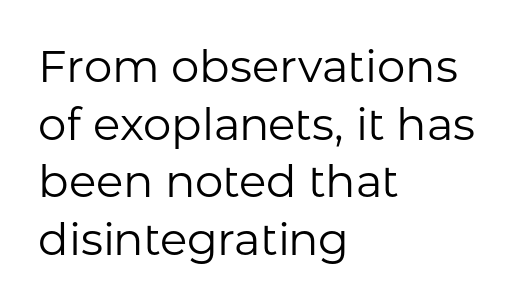
Tall strokes in this sample are plumb rather than angled. The letterforms sit shoulder to shoulder at normal distance. The passage shown is not bold in any degree. This sample has the flowing, uneven cadence of proportional lettering.
